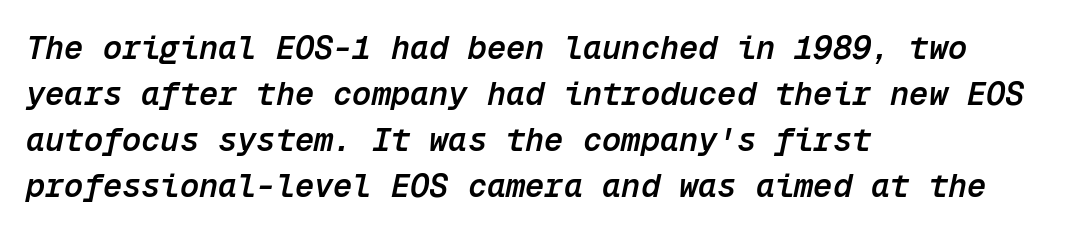
{"italic": "yes", "lean": "right", "slant_degrees": 12, "bold": "semi", "weight": "semibold", "width": "normal", "stroke_contrast": "low", "x_height": "medium", "monospaced": "yes", "underline": "no", "align": "left", "line_spacing": "normal", "line_spacing_ratio": 1.44, "letter_spacing": "normal", "letter_spacing_em": 0.0, "glyph_px": 32}
